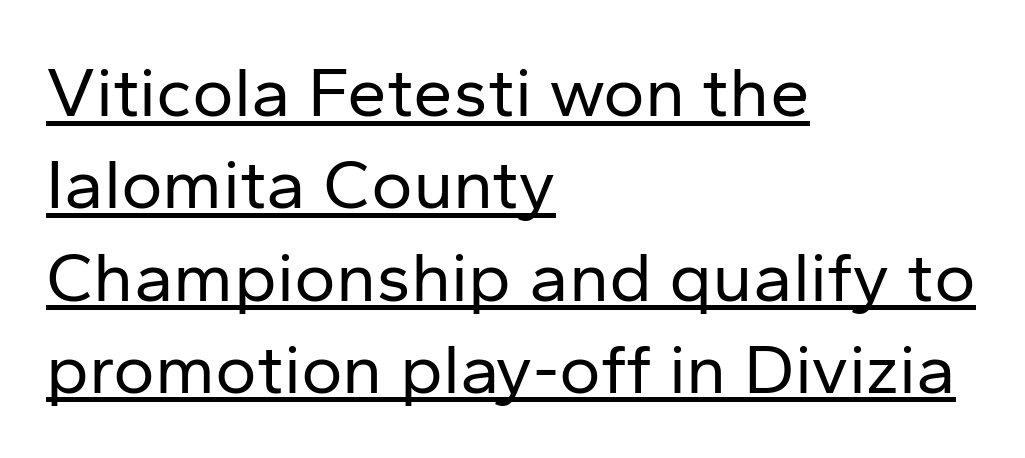
Q: Is the text bold? A: No.
Q: Is the text italic (slanted)? A: No, it is upright.
Q: Is the typeface a serif or a sans-serif typeface? A: Sans-serif.
Q: Is the text underlined? A: Yes.
Q: How is the paragraph aligned? A: Left-aligned.
Q: Is the spacing between letters normal or unusually wide? A: Normal.
Q: Is the spacing between lines tight, normal or loose? A: Normal.
Q: Width (condensed, normal, or wide)? A: Normal.
Q: Stroke contrast? A: Low.
Q: x-height? A: Medium.
Q: Monospaced? A: No.
